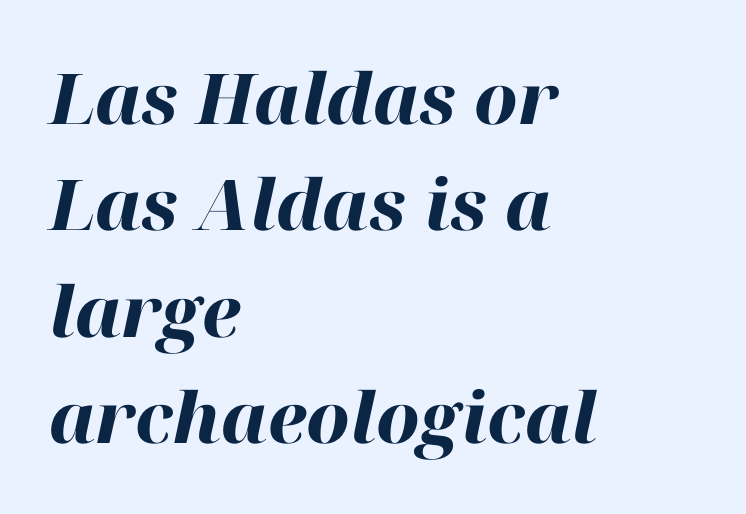
Q: Is the text bold? A: Yes.
Q: Is the text italic (slanted)? A: Yes, it leans right by about 12 degrees.
Q: Is the text underlined? A: No.
Q: How is the paragraph aligned? A: Left-aligned.
Q: Is the spacing between letters normal or unusually wide? A: Normal.
Q: Is the spacing between lines tight, normal or loose? A: Normal.
Q: Width (condensed, normal, or wide)? A: Normal.
Q: Stroke contrast? A: High.
Q: x-height? A: Medium.
Q: Monospaced? A: No.
